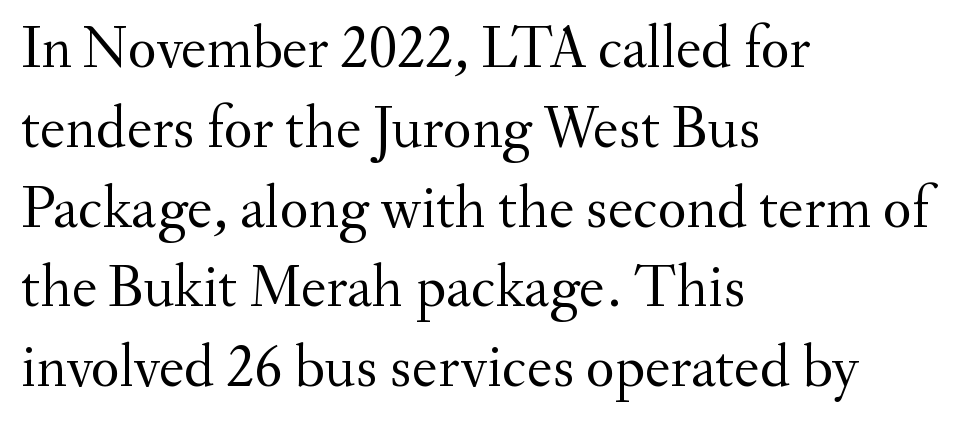
Q: Is the text bold? A: No.
Q: Is the text italic (slanted)? A: No, it is upright.
Q: Is the typeface a serif or a sans-serif typeface? A: Serif.
Q: Is the text underlined? A: No.
Q: How is the paragraph aligned? A: Left-aligned.
Q: Is the spacing between letters normal or unusually wide? A: Normal.
Q: Is the spacing between lines tight, normal or loose? A: Normal.
Q: Width (condensed, normal, or wide)? A: Normal.
Q: Stroke contrast? A: Medium.
Q: x-height? A: Small.
Q: Monospaced? A: No.
